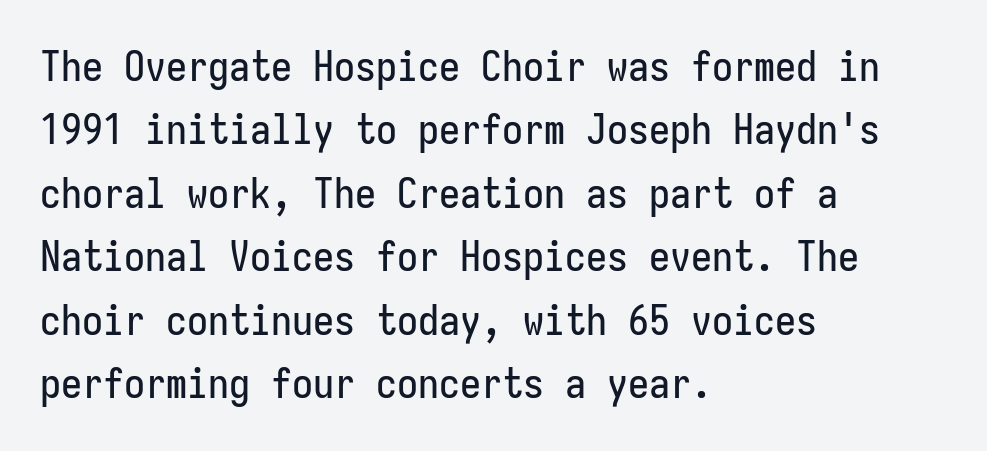
The image shows 42 px condensed sans-serif type, upright, monospaced; set left-aligned, normal line spacing (1.51x), normal letter spacing, not underlined; low stroke contrast and a medium x-height.
